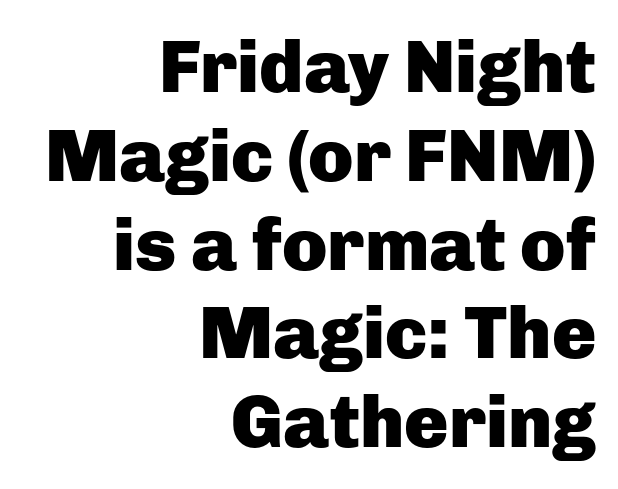
The paragraph has a hard right edge and a soft left edge. Caption: standard tracking, unaltered. The rendering shows plain stroke endings on the letterforms — a sans-serif design. Ordinary non-slanted type is in use.
